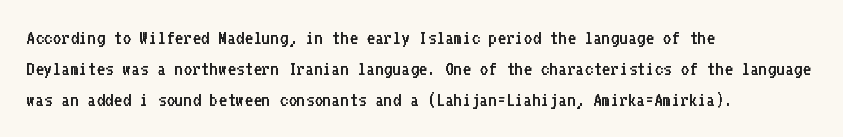
The image shows 21 px text type, upright; set left-aligned, normal line spacing (1.48x), normal letter spacing, not underlined.
